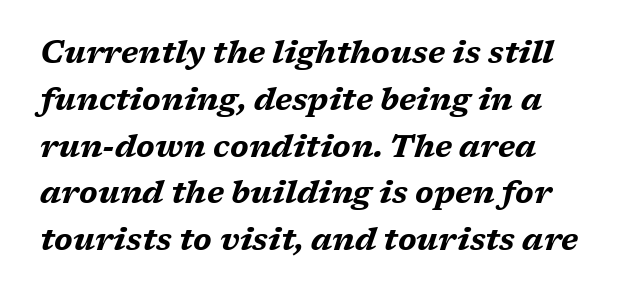
Yep, that's italic — everything's leaning. The block of text has a typical density, with ordinary space between rows. Decoration check: the copy has no underline. Each letter keeps its own natural width here, so spacing adapts to shape.
